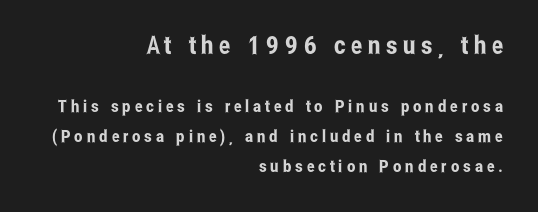
The image shows 25 px text type, upright; set right-aligned, line spacing 1.76x, unusually wide letter spacing (+0.22 em), not underlined; the first (top) block is 1.47x larger.
